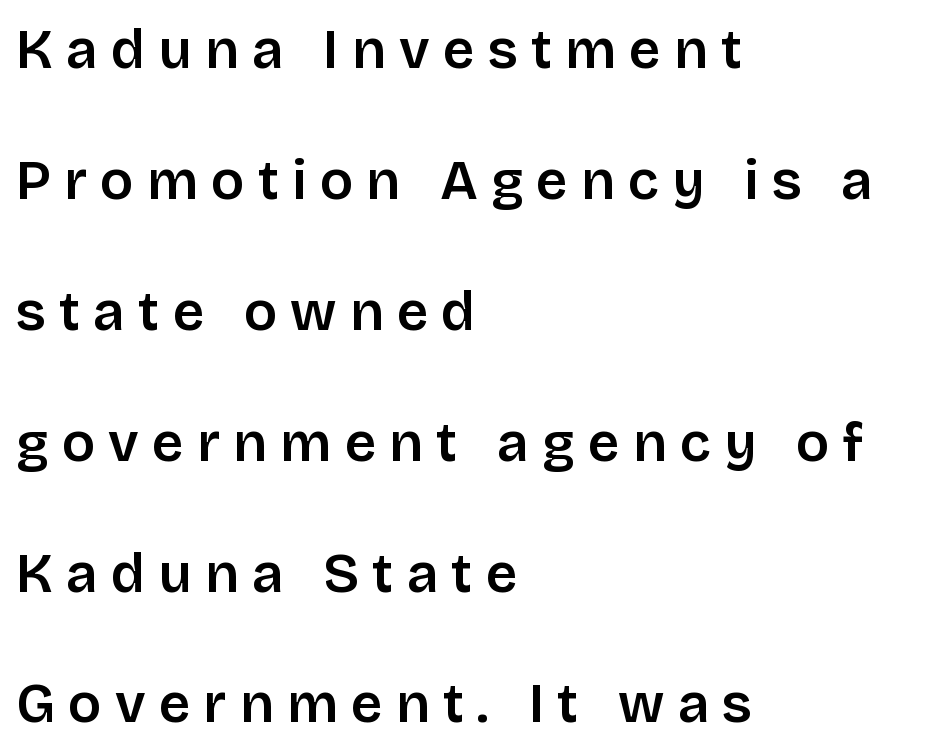
The image shows 55 px semibold sans-serif type, upright; set left-aligned, loose line spacing (2.38x), unusually wide letter spacing (+0.24 em), not underlined; low stroke contrast and a large x-height.
